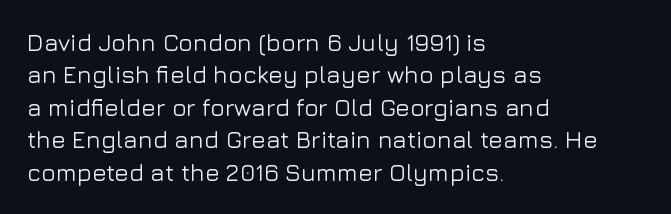
Glyph-to-glyph distance matches everyday printed text. Teacher's note: observe the even left margin — that is flush-left alignment. Type without underlining. This sample keeps an unexceptional amount of space between lines. This is roman type, the default non-slanted kind.
